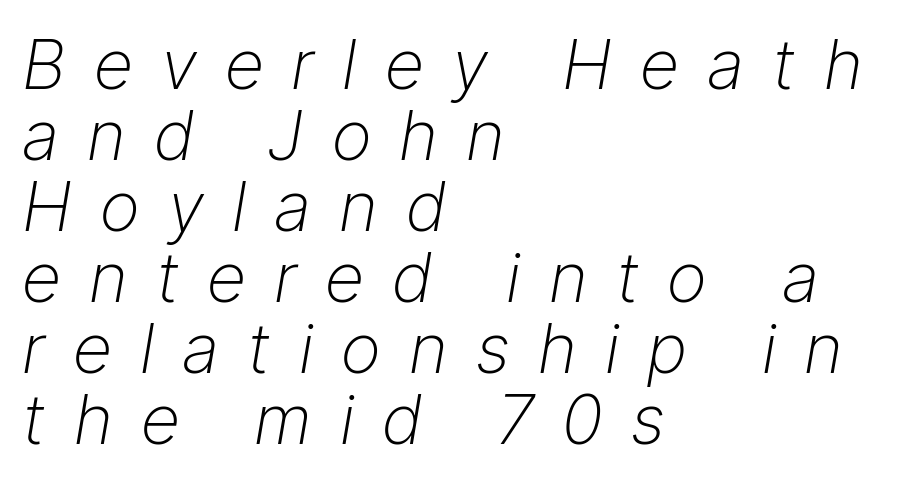
The image shows 69 px light type, italic (leaning right); set left-aligned, tight line spacing (1.03x), unusually wide letter spacing (+0.41 em), not underlined; low stroke contrast and a medium x-height.
